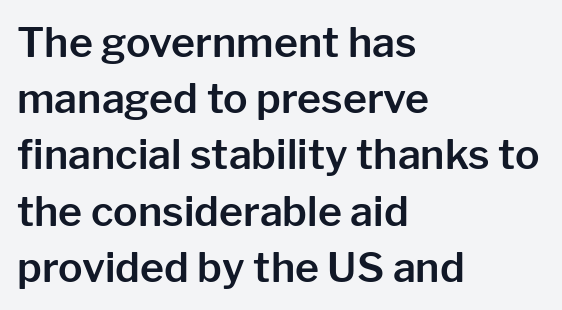
Type without underlining. Alignment: flush left. Observe the absence of serifs on each vertical stroke in this sample. Think of a printed novel: that variable character pitch is what you see here. How would I describe the line gaps? Plain and ordinary. This rendering leaves character spacing at its baseline value.
